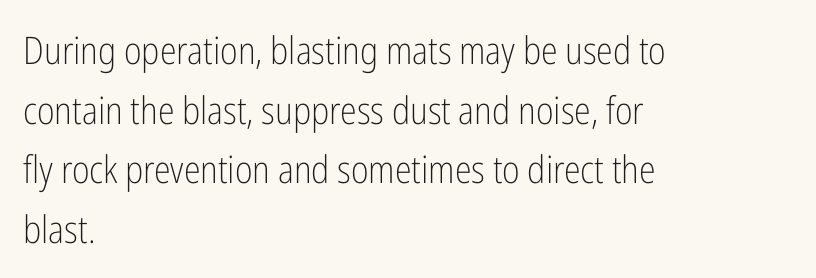
{"serif": "no", "italic": "no", "bold": "no", "weight": "light", "width": "condensed", "stroke_contrast": "low", "x_height": "medium", "monospaced": "no", "underline": "no", "align": "left", "line_spacing": "normal", "line_spacing_ratio": 1.57, "letter_spacing": "normal", "letter_spacing_em": 0.0, "glyph_px": 38}
